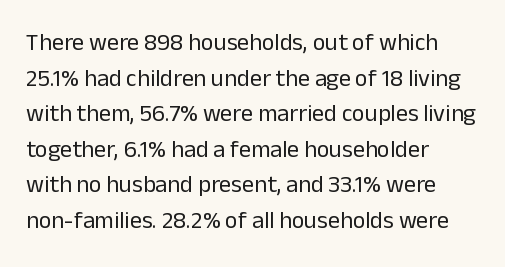
Q: Is the text bold? A: No.
Q: Is the text italic (slanted)? A: No, it is upright.
Q: Is the text underlined? A: No.
Q: How is the paragraph aligned? A: Left-aligned.
Q: Is the spacing between letters normal or unusually wide? A: Normal.
Q: Is the spacing between lines tight, normal or loose? A: Normal.
